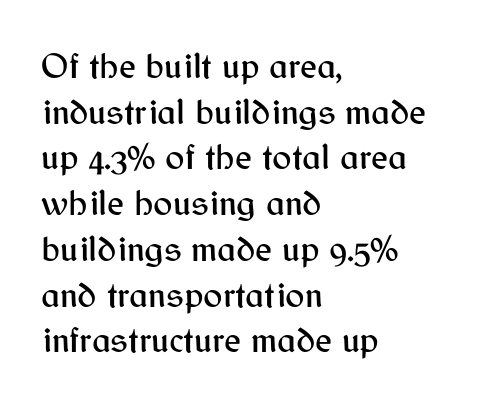
The image shows 36 px sans-serif type, upright; set left-aligned, normal line spacing (1.27x), normal letter spacing, not underlined; medium stroke contrast and a medium x-height.
